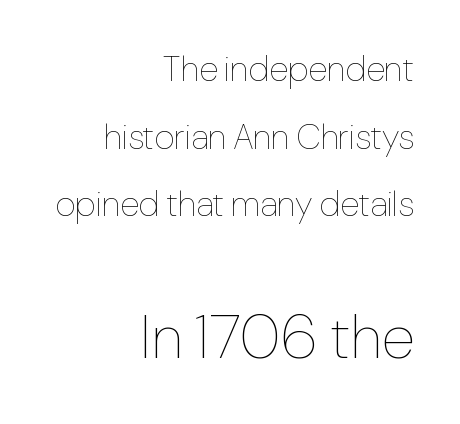
Stems here are at most as thick as an everyday book face. The text block is weighted toward the right margin, trailing off unevenly leftward. Line spacing here is loose. Check the space under the baseline: it is left empty. The passage shown is typed in a proportional face where columns would drift.
